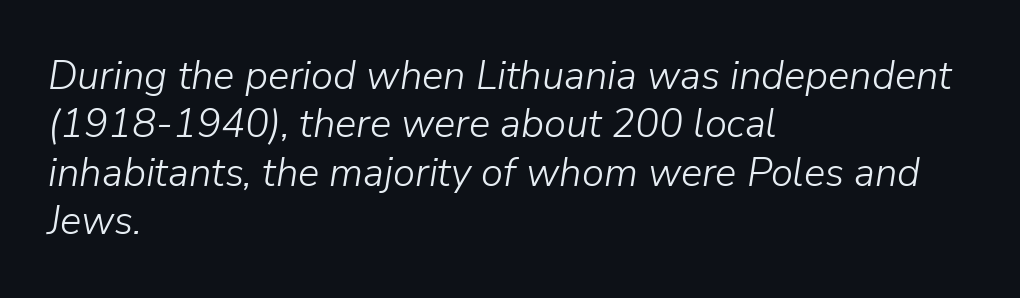
Q: Is the text bold? A: No.
Q: Is the text italic (slanted)? A: Yes, it leans right by about 9 degrees.
Q: Is the text underlined? A: No.
Q: How is the paragraph aligned? A: Left-aligned.
Q: Is the spacing between letters normal or unusually wide? A: Normal.
Q: Width (condensed, normal, or wide)? A: Normal.
Q: Stroke contrast? A: Low.
Q: x-height? A: Medium.
Q: Monospaced? A: No.
